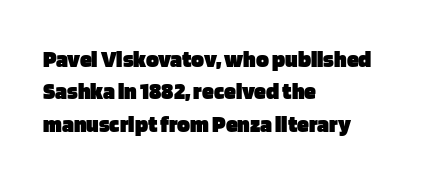
{"italic": "no", "bold": "yes", "underline": "no", "align": "left", "line_spacing": "normal", "line_spacing_ratio": 1.35, "letter_spacing": "normal", "letter_spacing_em": 0.0, "glyph_px": 24}
